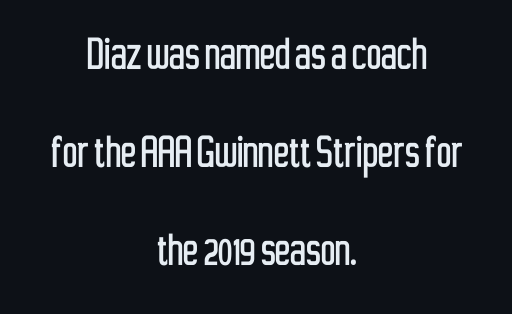
Q: Is the text italic (slanted)? A: No, it is upright.
Q: Is the typeface a serif or a sans-serif typeface? A: Sans-serif.
Q: Is the text underlined? A: No.
Q: How is the paragraph aligned? A: Centered.
Q: Is the spacing between letters normal or unusually wide? A: Normal.
Q: Is the spacing between lines tight, normal or loose? A: Loose.
Q: Width (condensed, normal, or wide)? A: Condensed.
Q: Stroke contrast? A: Low.
Q: x-height? A: Medium.
Q: Monospaced? A: No.
